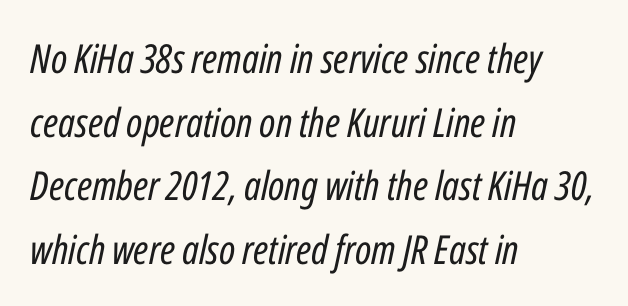
Q: Is the text bold? A: No.
Q: Is the text italic (slanted)? A: Yes, it leans right by about 12 degrees.
Q: Is the text underlined? A: No.
Q: How is the paragraph aligned? A: Left-aligned.
Q: Is the spacing between letters normal or unusually wide? A: Normal.
Q: Is the spacing between lines tight, normal or loose? A: Normal.
Q: Width (condensed, normal, or wide)? A: Condensed.
Q: Stroke contrast? A: Low.
Q: x-height? A: Medium.
Q: Monospaced? A: No.
